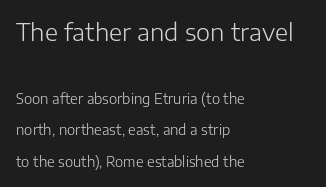
{"italic": "no", "bold": "no", "underline": "no", "align": "left", "line_spacing": "loose", "line_spacing_ratio": 2.24, "letter_spacing": "normal", "letter_spacing_em": 0.0, "larger_block": "first", "size_ratio": 1.71, "glyph_px": 24}
